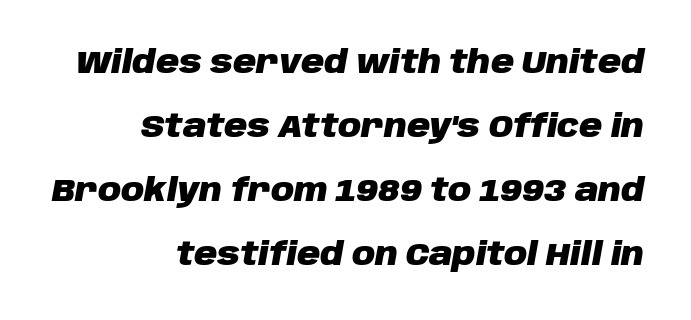
{"italic": "yes", "lean": "right", "slant_degrees": 10, "bold": "yes", "weight": "heavy", "width": "normal", "stroke_contrast": "low", "x_height": "large", "monospaced": "no", "underline": "no", "align": "right", "line_spacing": "loose", "line_spacing_ratio": 2.0, "letter_spacing": "normal", "letter_spacing_em": 0.0, "glyph_px": 32}
